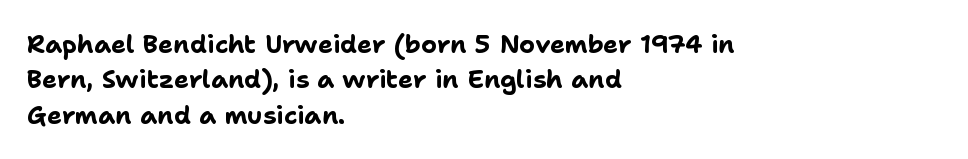
The image shows 25 px bold type, upright; set left-aligned, normal line spacing (1.42x), normal letter spacing, not underlined.
